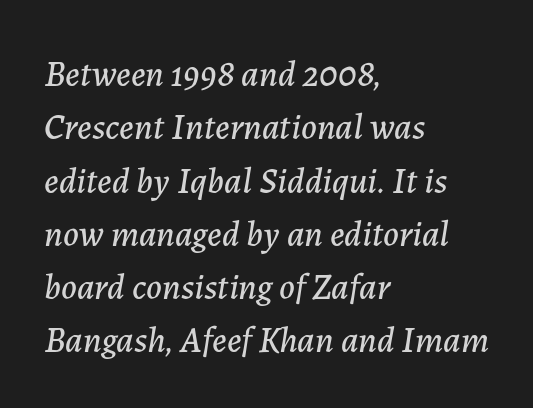
Horizontal alignment here is leftward, the default for most running prose. Looks like regular typesetting: each glyph gets only the width it needs. The specimen reads as italic at a glance. Reading down the column, the eye jumps a familiar distance to each next line. How are the letters spaced? Ordinarily, with no added tracking. The space directly below the letters is spotless.
